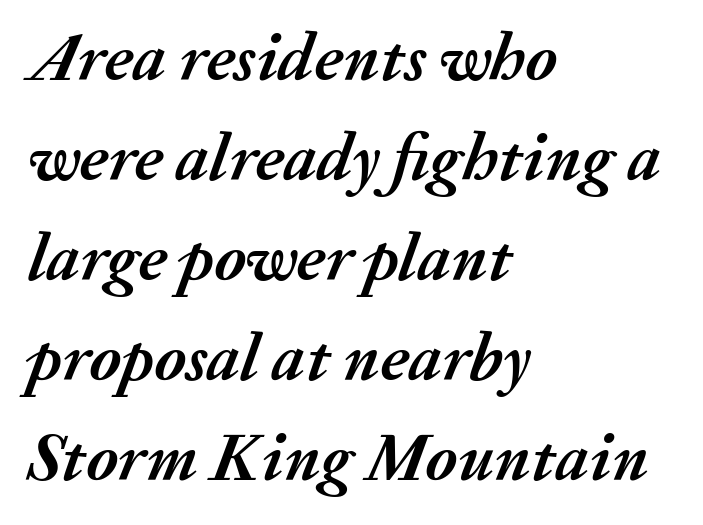
Q: Is the text bold? A: Yes.
Q: Is the text italic (slanted)? A: Yes, it leans right by about 20 degrees.
Q: Is the text underlined? A: No.
Q: How is the paragraph aligned? A: Left-aligned.
Q: Is the spacing between letters normal or unusually wide? A: Normal.
Q: Is the spacing between lines tight, normal or loose? A: Normal.
Q: Width (condensed, normal, or wide)? A: Normal.
Q: Stroke contrast? A: Medium.
Q: x-height? A: Medium.
Q: Monospaced? A: No.
